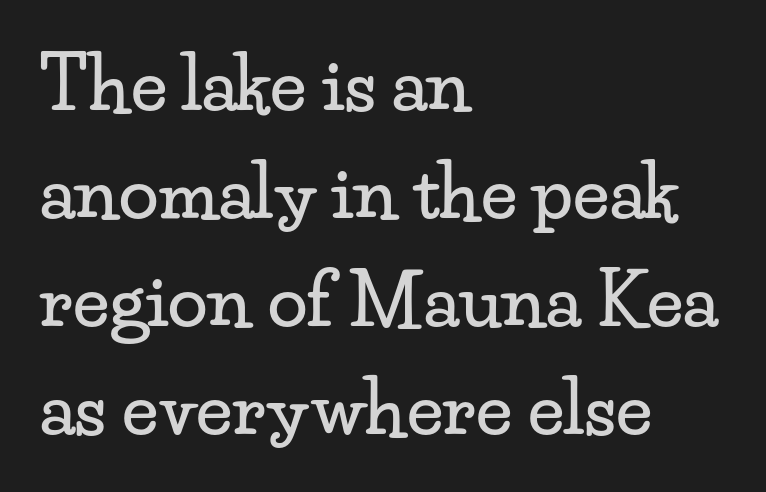
Q: Is the text italic (slanted)? A: No, it is upright.
Q: Is the typeface a serif or a sans-serif typeface? A: Serif.
Q: Is the text underlined? A: No.
Q: How is the paragraph aligned? A: Left-aligned.
Q: Is the spacing between letters normal or unusually wide? A: Normal.
Q: Is the spacing between lines tight, normal or loose? A: Normal.
Q: Width (condensed, normal, or wide)? A: Wide.
Q: Stroke contrast? A: Low.
Q: x-height? A: Small.
Q: Monospaced? A: No.
